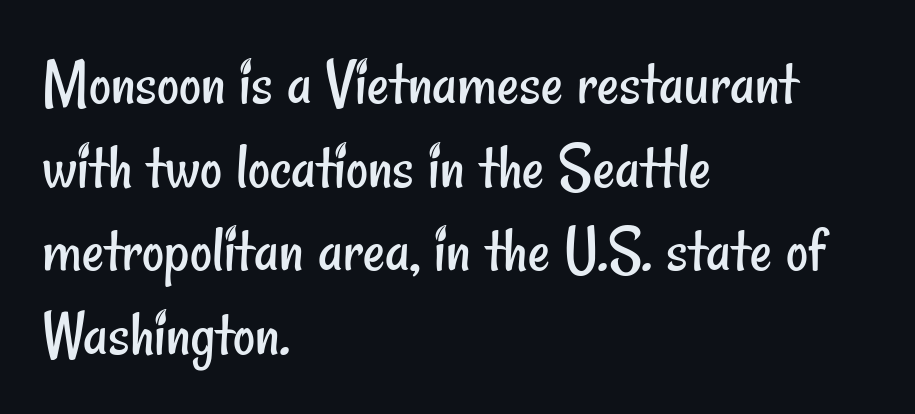
The image shows 68 px regular-weight, condensed sans-serif type; set left-aligned, line spacing 1.23x, normal letter spacing, not underlined; low stroke contrast and a small x-height.
